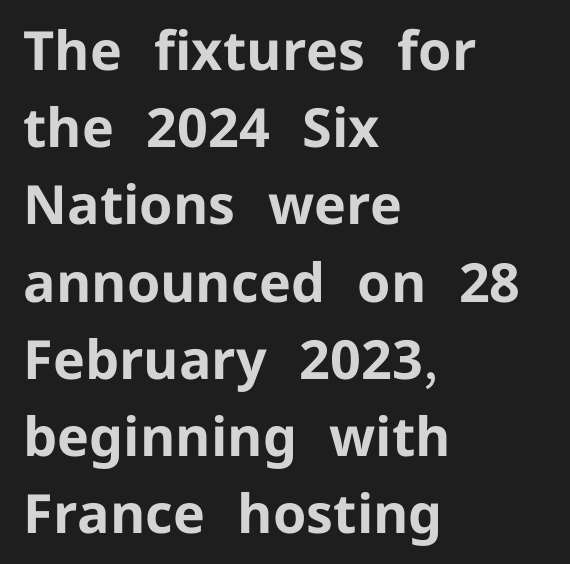
{"serif": "no", "italic": "no", "bold": "yes", "weight": "bold", "width": "normal", "stroke_contrast": "low", "x_height": "medium", "monospaced": "no", "underline": "no", "align": "left", "line_spacing": "normal", "line_spacing_ratio": 1.43, "letter_spacing": "normal", "letter_spacing_em": 0.0, "glyph_px": 54}
